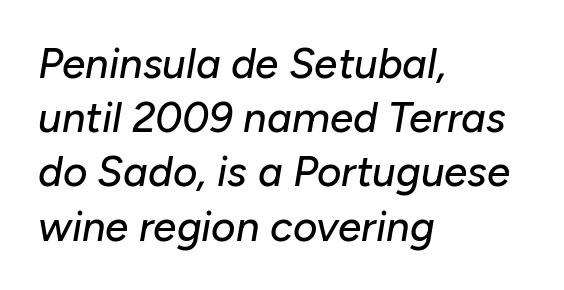
Q: Is the text italic (slanted)? A: Yes, it leans right by about 10 degrees.
Q: Is the text underlined? A: No.
Q: How is the paragraph aligned? A: Left-aligned.
Q: Is the spacing between letters normal or unusually wide? A: Normal.
Q: Is the spacing between lines tight, normal or loose? A: Normal.
Q: Width (condensed, normal, or wide)? A: Normal.
Q: Stroke contrast? A: Low.
Q: x-height? A: Medium.
Q: Monospaced? A: No.
